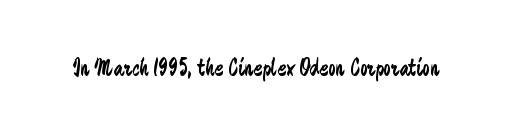
Q: Is the text bold? A: No.
Q: Is the text italic (slanted)? A: Yes.
Q: Is the text underlined? A: No.
Q: Is the spacing between letters normal or unusually wide? A: Normal.
